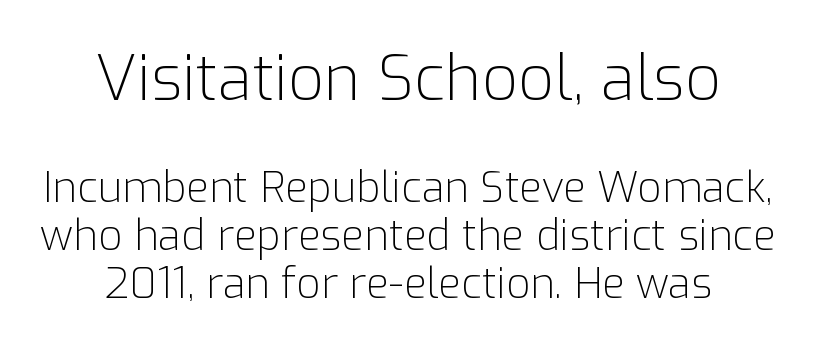
{"serif": "no", "italic": "no", "bold": "no", "weight": "light", "width": "normal", "stroke_contrast": "low", "x_height": "medium", "monospaced": "no", "underline": "no", "align": "center", "line_spacing": "tight", "line_spacing_ratio": 1.15, "letter_spacing": "normal", "letter_spacing_em": 0.0, "larger_block": "first", "size_ratio": 1.5, "glyph_px": 63}
